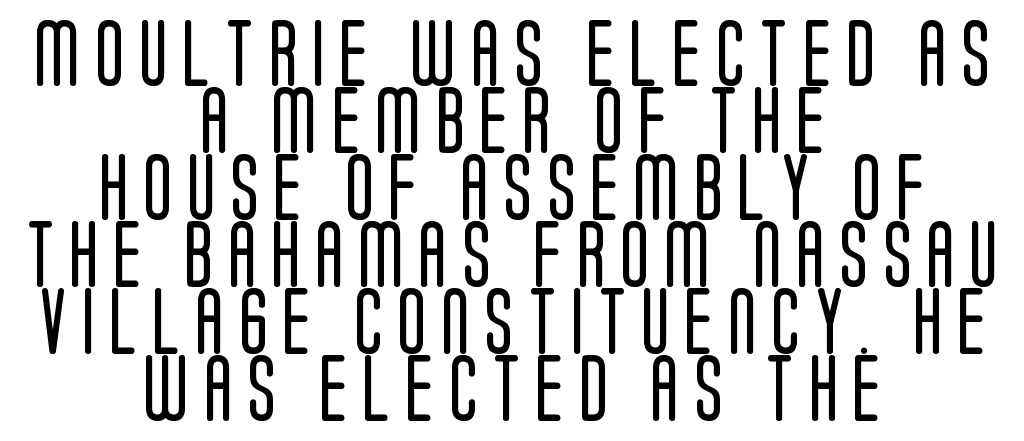
The image shows 67 px regular-weight, condensed sans-serif type, upright; set centered, tight line spacing (1.0x), unusually wide letter spacing (+0.22 em), not underlined; low stroke contrast and a large x-height.
